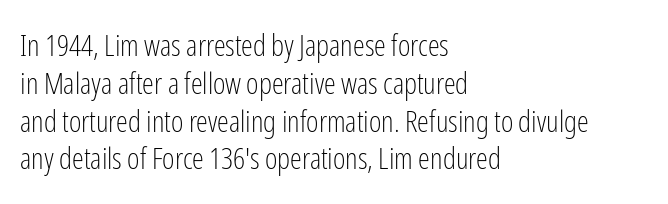
{"serif": "no", "italic": "no", "bold": "no", "weight": "light", "width": "condensed", "stroke_contrast": "low", "x_height": "medium", "monospaced": "no", "underline": "no", "align": "left", "line_spacing": "normal", "line_spacing_ratio": 1.26, "letter_spacing": "normal", "letter_spacing_em": 0.0, "glyph_px": 30}
